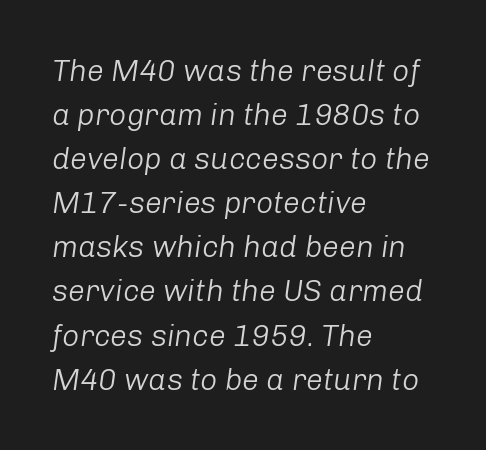
Q: Is the text bold? A: No.
Q: Is the text italic (slanted)? A: Yes, it leans right by about 8 degrees.
Q: Is the text underlined? A: No.
Q: How is the paragraph aligned? A: Left-aligned.
Q: Is the spacing between letters normal or unusually wide? A: Normal.
Q: Is the spacing between lines tight, normal or loose? A: Normal.
Q: Width (condensed, normal, or wide)? A: Normal.
Q: Stroke contrast? A: Low.
Q: x-height? A: Medium.
Q: Monospaced? A: No.
